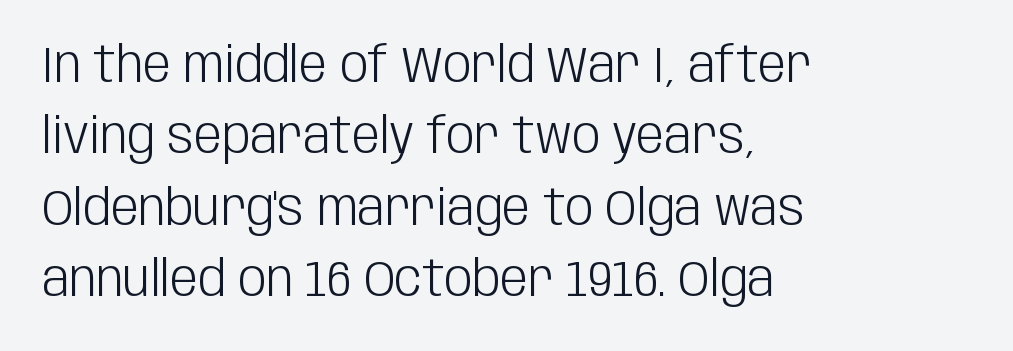
The image shows 50 px light, condensed sans-serif type, upright; set left-aligned, normal line spacing (1.43x), normal letter spacing, not underlined; low stroke contrast and a large x-height.
